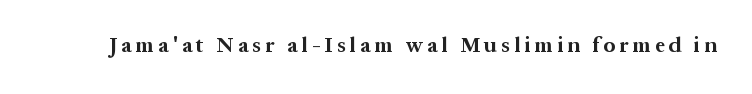
The image shows 21 px bold type, upright; set unusually wide letter spacing (+0.2 em), not underlined.
